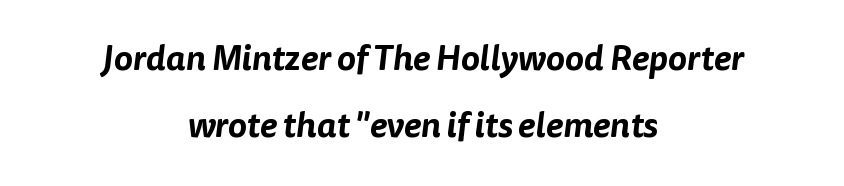
{"serif": "no", "width": "normal", "stroke_contrast": "low", "x_height": "medium", "monospaced": "no", "underline": "no", "align": "center", "line_spacing": "loose", "line_spacing_ratio": 1.92, "letter_spacing": "normal", "letter_spacing_em": 0.0, "glyph_px": 35}
